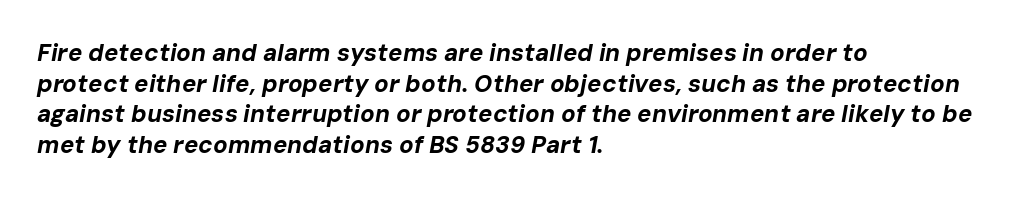
Q: Is the text bold? A: Yes.
Q: Is the text italic (slanted)? A: Yes, it leans right by about 10 degrees.
Q: Is the text underlined? A: No.
Q: How is the paragraph aligned? A: Left-aligned.
Q: Is the spacing between letters normal or unusually wide? A: Normal.
Q: Is the spacing between lines tight, normal or loose? A: Normal.
